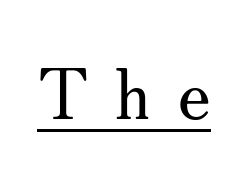
Q: Is the text bold? A: No.
Q: Is the text italic (slanted)? A: No, it is upright.
Q: Is the typeface a serif or a sans-serif typeface? A: Serif.
Q: Is the text underlined? A: Yes.
Q: Is the spacing between letters normal or unusually wide? A: Unusually wide.
Q: Width (condensed, normal, or wide)? A: Normal.
Q: Stroke contrast? A: Medium.
Q: x-height? A: Small.
Q: Monospaced? A: No.
